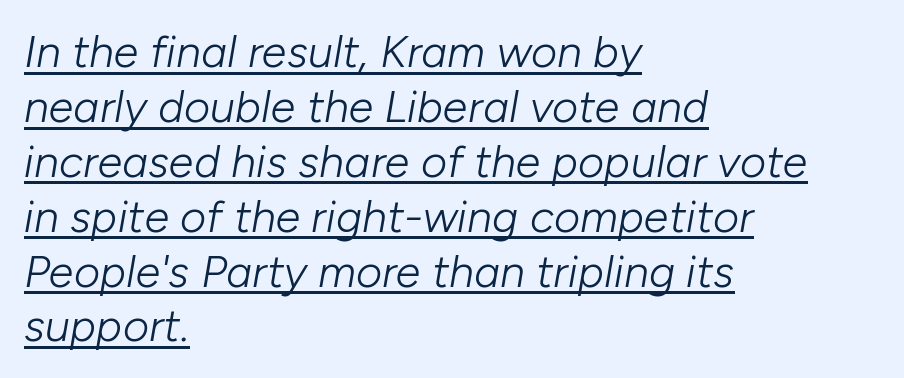
Nobody touched the tracking dial on this one. Do the characters align in a grid? No, the font is proportional. The setting favours the left margin, as ordinary paragraphs usually do. Bold? No — there's no thickening of the strokes. It's the slanting kind of type. Each line of the rendering has a horizontal stroke beneath the glyphs.
